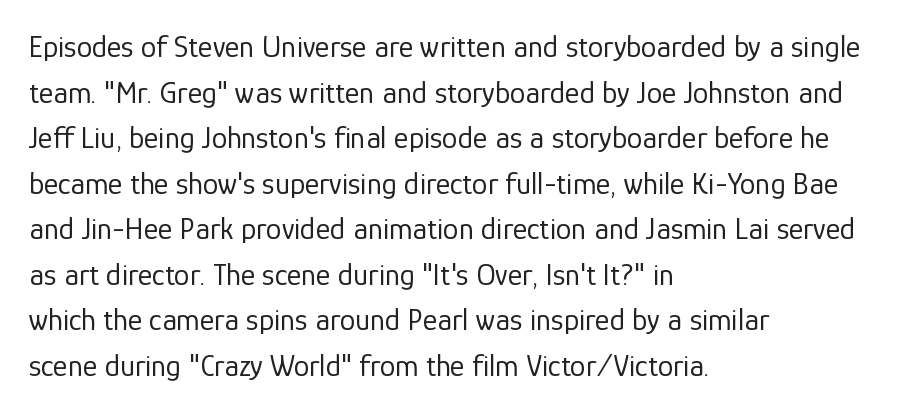
The lines sit at an ordinary, default distance from one another. Typographically, this falls in the sans-serif category. On a weight scale, this lands at 450 or below. Glyph-to-glyph distance matches everyday printed text. Beneath every word, the page is bare. Varying glyph widths throughout — classic text-font behaviour.
